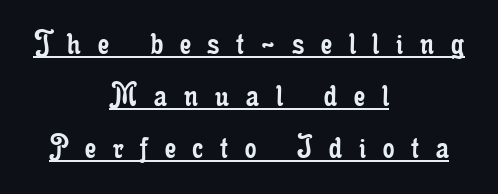
{"serif": "yes", "italic": "no", "bold": "no", "weight": "regular", "width": "condensed", "stroke_contrast": "low", "x_height": "small", "monospaced": "no", "underline": "yes", "align": "center", "line_spacing": "normal", "line_spacing_ratio": 1.44, "letter_spacing": "wide", "letter_spacing_em": 0.47, "glyph_px": 36}
